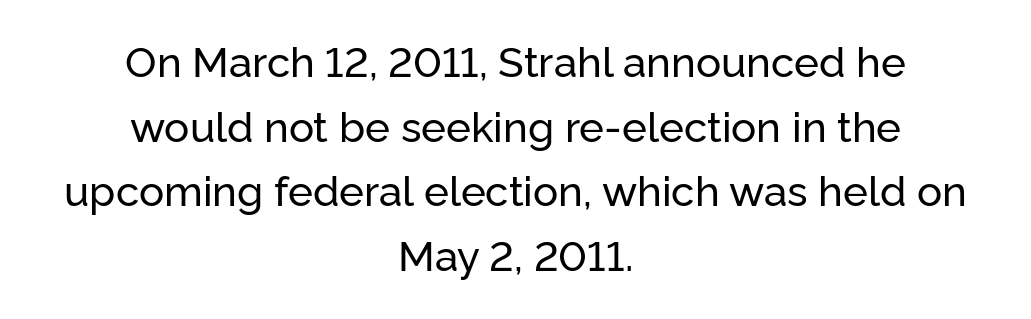
The image shows 42 px sans-serif type, upright; set centered, normal line spacing (1.54x), normal letter spacing, not underlined; low stroke contrast and a medium x-height.
